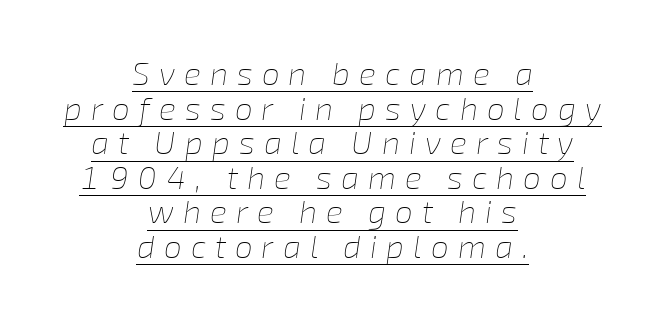
Between one letter and the next there's a generous, obvious gap. Each letter keeps its own natural width here, so spacing adapts to shape. Visually the block forms a symmetrical silhouette, jagged on both flanks. Looking at the ascenders, they clearly lean.
